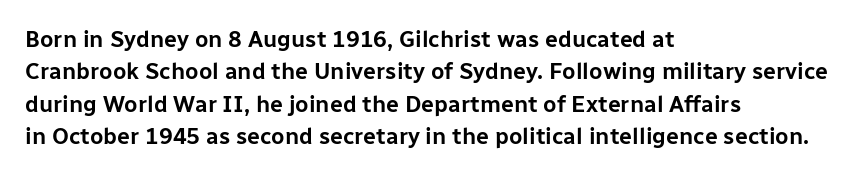
Rule under the text: the space is simply empty. Glyph-to-glyph distance matches everyday printed text. This block has exactly the height ordinary leading produces. Every character sits straight up, as roman type does. Teacher's note: observe the even left margin — that is flush-left alignment.
